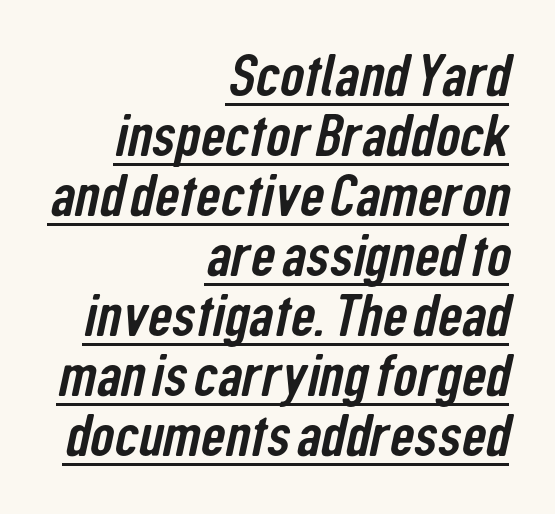
Honestly, the rows look squashed on top of each other. Nope, no serifs anywhere on these letters. The glyphs are accompanied by a horizontal stroke just below them. If you drew a ruler down the right edge, every line would touch it. The letters advance in unequal steps, a hallmark of proportional type.
